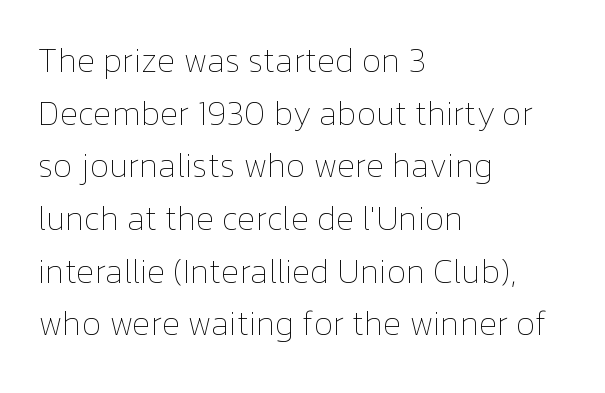
This sample is left-justified, so line endings fall wherever the words run out. Every stem runs plumb, perpendicular to the baseline. Think standard paragraph weight, or any step lighter than that. Proportional: the letters do not fall into vertical columns. In terms of letterspacing, this is plain default setting. Vertically, the passage feels balanced, rows spaced as you'd expect.
